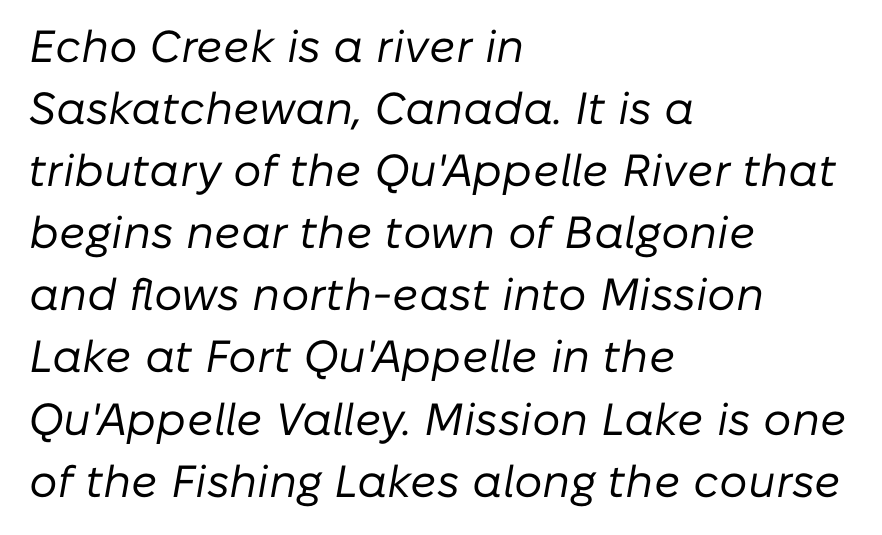
Q: Is the text bold? A: No.
Q: Is the text italic (slanted)? A: Yes, it leans right by about 10 degrees.
Q: Is the text underlined? A: No.
Q: How is the paragraph aligned? A: Left-aligned.
Q: Is the spacing between letters normal or unusually wide? A: Normal.
Q: Is the spacing between lines tight, normal or loose? A: Normal.
Q: Width (condensed, normal, or wide)? A: Normal.
Q: Stroke contrast? A: Low.
Q: x-height? A: Medium.
Q: Monospaced? A: No.
